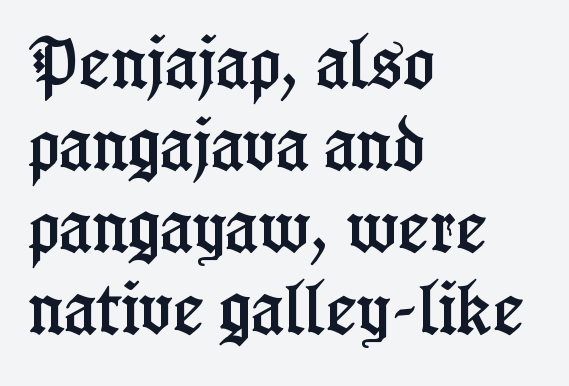
{"serif": "yes", "italic": "no", "width": "condensed", "stroke_contrast": "low", "x_height": "medium", "monospaced": "no", "underline": "no", "align": "left", "line_spacing": "normal", "line_spacing_ratio": 1.39, "letter_spacing": "normal", "letter_spacing_em": 0.0, "glyph_px": 59}
